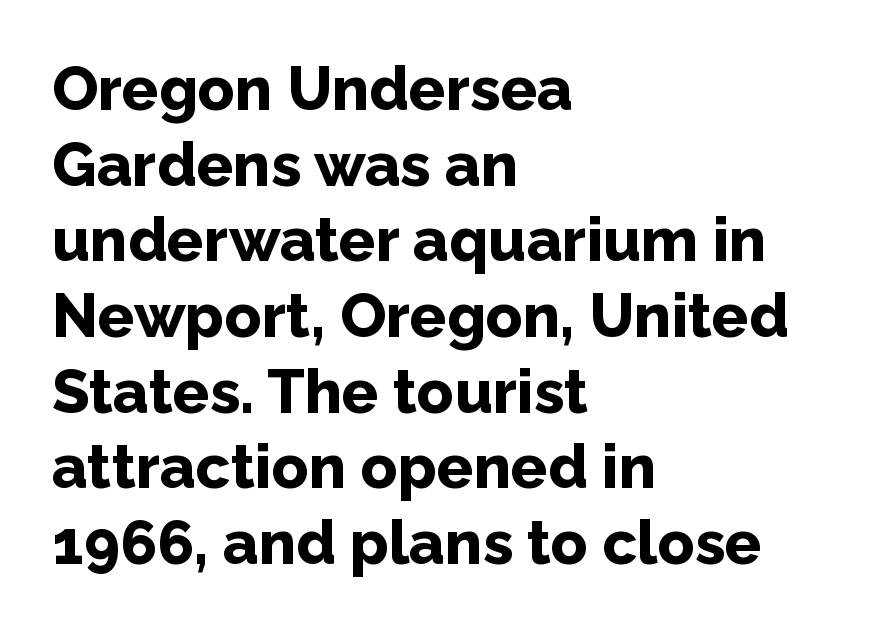
{"serif": "no", "italic": "no", "bold": "yes", "weight": "bold", "width": "normal", "stroke_contrast": "low", "x_height": "medium", "monospaced": "no", "underline": "no", "align": "left", "line_spacing_ratio": 1.24, "letter_spacing": "normal", "letter_spacing_em": 0.0, "glyph_px": 61}
